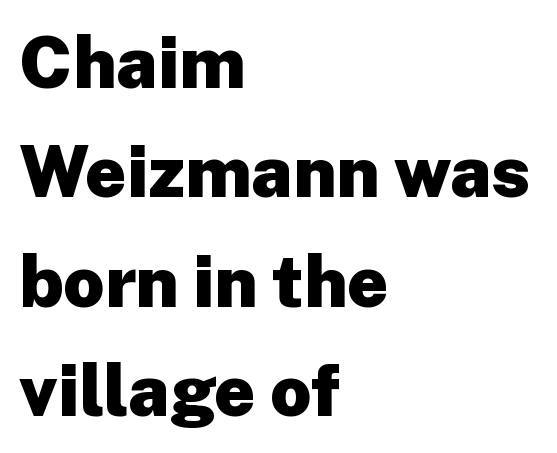
Q: Is the text bold? A: Yes.
Q: Is the text italic (slanted)? A: No, it is upright.
Q: Is the typeface a serif or a sans-serif typeface? A: Sans-serif.
Q: Is the text underlined? A: No.
Q: How is the paragraph aligned? A: Left-aligned.
Q: Is the spacing between letters normal or unusually wide? A: Normal.
Q: Is the spacing between lines tight, normal or loose? A: Normal.
Q: Width (condensed, normal, or wide)? A: Normal.
Q: Stroke contrast? A: Low.
Q: x-height? A: Medium.
Q: Monospaced? A: No.
